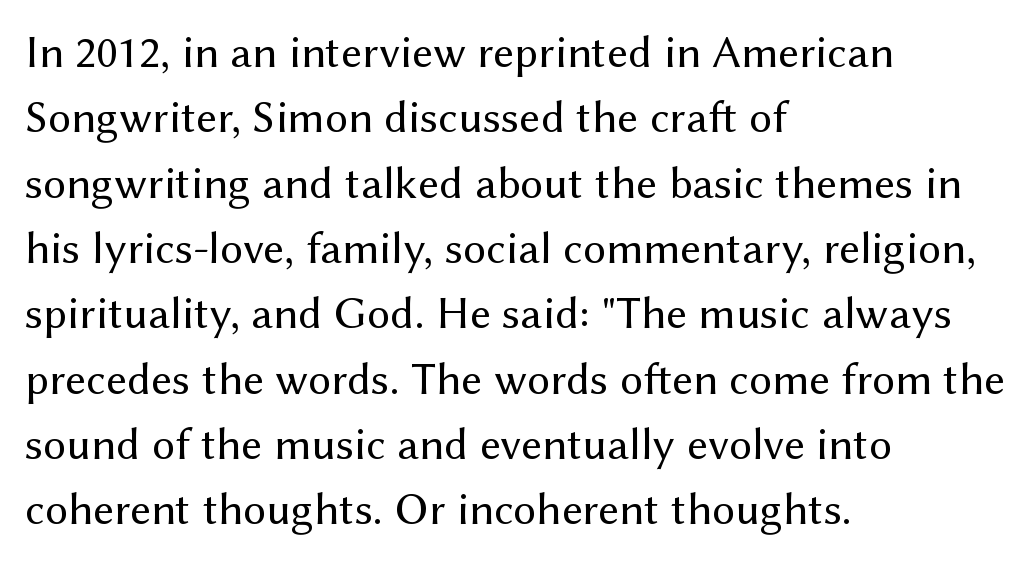
Q: Is the text bold? A: No.
Q: Is the text italic (slanted)? A: No, it is upright.
Q: Is the typeface a serif or a sans-serif typeface? A: Sans-serif.
Q: Is the text underlined? A: No.
Q: How is the paragraph aligned? A: Left-aligned.
Q: Is the spacing between letters normal or unusually wide? A: Normal.
Q: Is the spacing between lines tight, normal or loose? A: Normal.
Q: Width (condensed, normal, or wide)? A: Normal.
Q: Stroke contrast? A: Medium.
Q: x-height? A: Medium.
Q: Monospaced? A: No.
